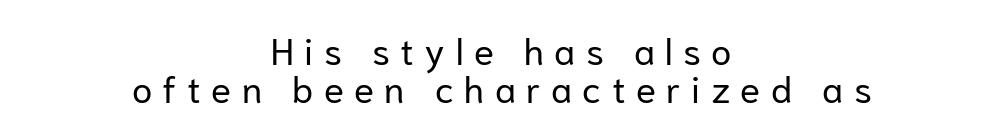
{"serif": "no", "italic": "no", "bold": "no", "weight": "regular", "width": "normal", "stroke_contrast": "low", "x_height": "medium", "monospaced": "no", "underline": "no", "align": "center", "line_spacing": "tight", "line_spacing_ratio": 1.02, "letter_spacing": "wide", "letter_spacing_em": 0.28, "glyph_px": 37}
